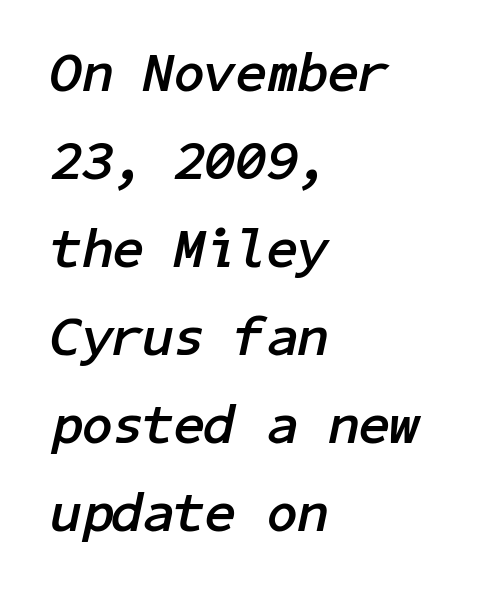
Q: Is the text bold? A: Yes.
Q: Is the text italic (slanted)? A: Yes, it leans right by about 11 degrees.
Q: Is the text underlined? A: No.
Q: How is the paragraph aligned? A: Left-aligned.
Q: Is the spacing between letters normal or unusually wide? A: Normal.
Q: Is the spacing between lines tight, normal or loose? A: Normal.
Q: Width (condensed, normal, or wide)? A: Normal.
Q: Stroke contrast? A: Low.
Q: x-height? A: Medium.
